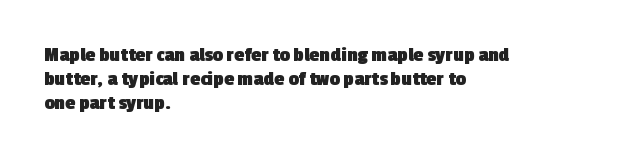
{"bold": "yes", "underline": "no", "align": "left", "line_spacing_ratio": 1.2, "letter_spacing": "normal", "letter_spacing_em": 0.0, "glyph_px": 20}
